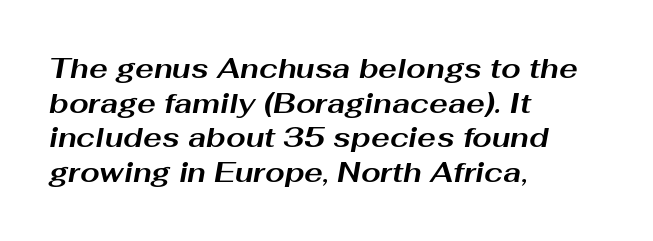
Its strokes are broad and dark, the hallmark of bold type. Here the glyphs are tracked normally, forming tight word shapes. Varying glyph widths throughout — classic text-font behaviour. Compared with ordinary roman type, these characters are visibly tilted.
